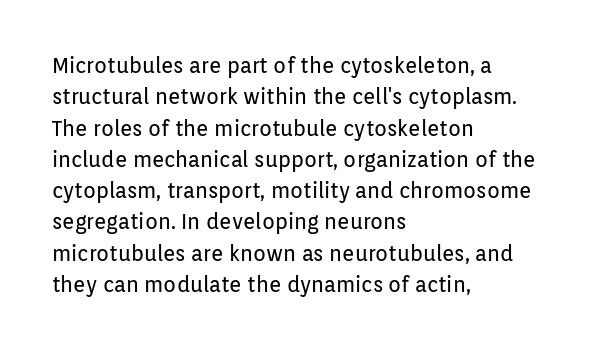
{"italic": "no", "bold": "no", "underline": "no", "align": "left", "line_spacing": "normal", "line_spacing_ratio": 1.49, "letter_spacing": "normal", "letter_spacing_em": 0.0, "glyph_px": 21}
